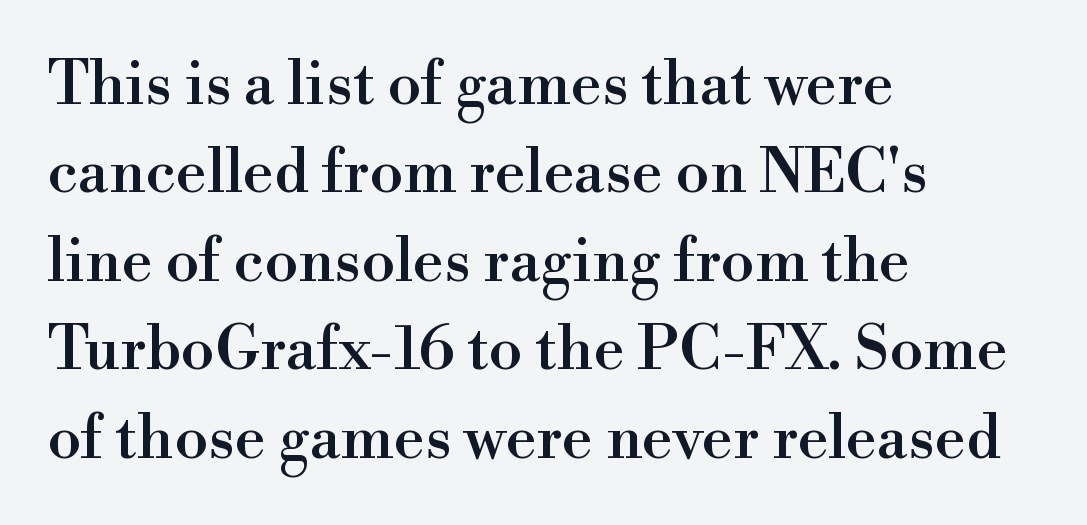
The zone under the glyphs is completely vacant. The ragged edge is on the right, which tells us the setting is flush left. Line spacing here is normal. Nobody touched the tracking dial on this one. A serif font was chosen for this passage. The type sits square on the baseline with zero lean.
